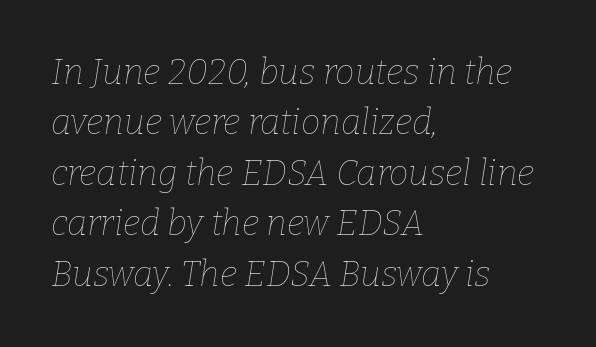
The image shows 35 px thin type, italic (leaning right); set left-aligned, normal line spacing (1.44x), normal letter spacing, not underlined; low stroke contrast and a medium x-height.
